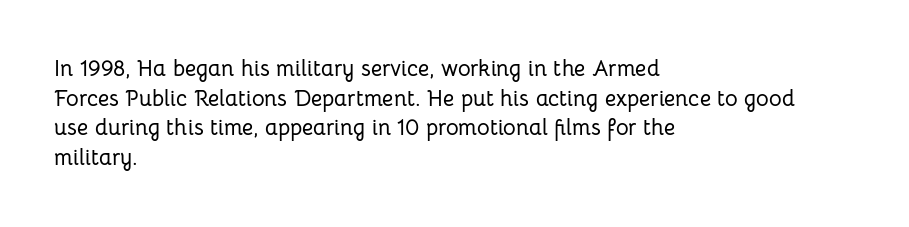
Q: Is the text italic (slanted)? A: No, it is upright.
Q: Is the text underlined? A: No.
Q: How is the paragraph aligned? A: Left-aligned.
Q: Is the spacing between letters normal or unusually wide? A: Normal.
Q: Is the spacing between lines tight, normal or loose? A: Normal.
